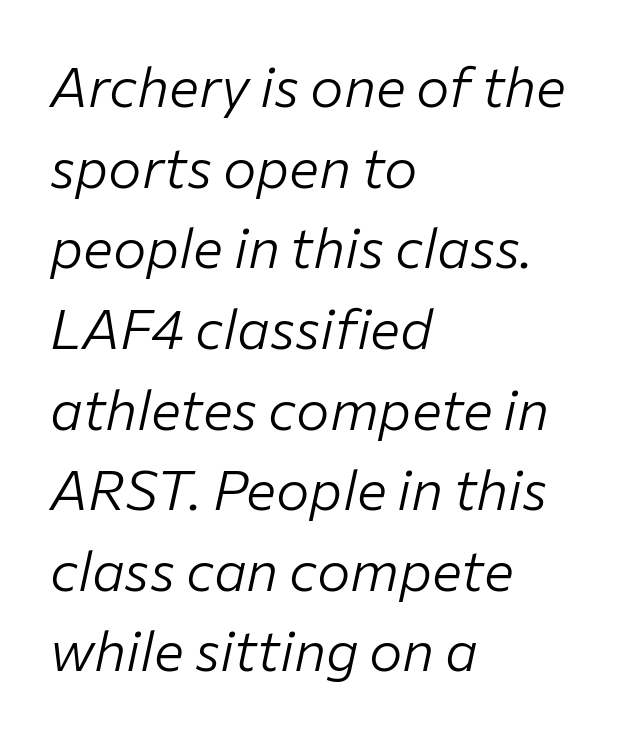
You could not count columns in this text — the font is proportionally spaced. This reads as an unemphasized weight, regular at the heaviest. No word sits above an underline. These lines were composed using italics.
